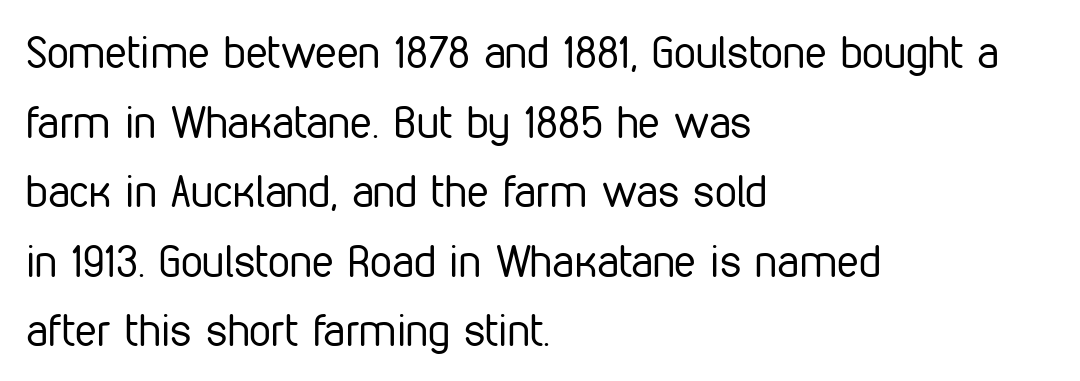
Line beginnings align vertically; line endings do not. Italic? Not at all — the glyphs are vertical. Vertically, the passage feels balanced, rows spaced as you'd expect. Letters rest on an invisible, unmarked baseline. The type family on display is of the sans-serif kind.
